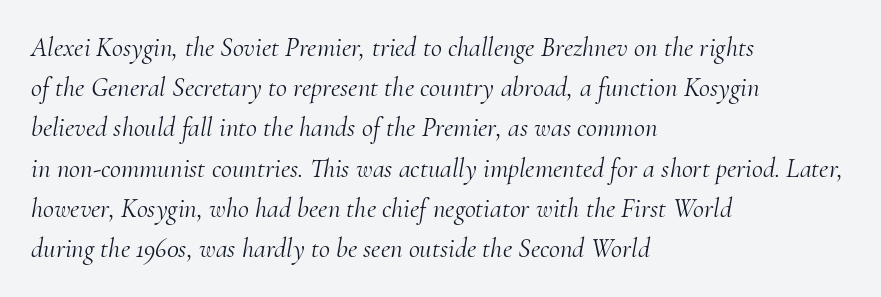
Q: Is the text bold? A: No.
Q: Is the text italic (slanted)? A: Yes, it leans right by about 10 degrees.
Q: Is the text underlined? A: No.
Q: How is the paragraph aligned? A: Left-aligned.
Q: Is the spacing between letters normal or unusually wide? A: Normal.
Q: Is the spacing between lines tight, normal or loose? A: Normal.
